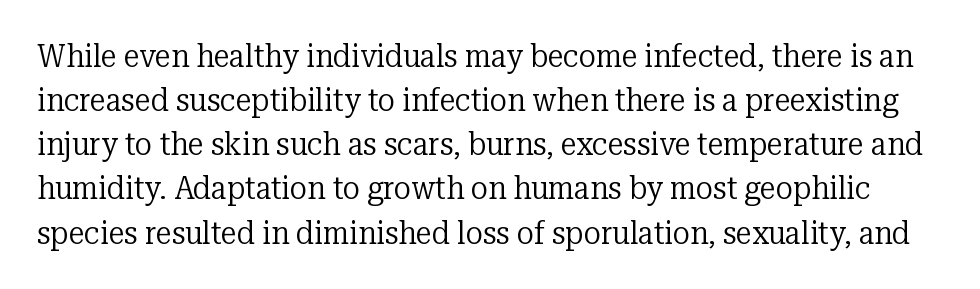
Q: Is the text bold? A: No.
Q: Is the text italic (slanted)? A: No, it is upright.
Q: Is the typeface a serif or a sans-serif typeface? A: Serif.
Q: Is the text underlined? A: No.
Q: Is the spacing between letters normal or unusually wide? A: Normal.
Q: Is the spacing between lines tight, normal or loose? A: Normal.
Q: Width (condensed, normal, or wide)? A: Normal.
Q: Stroke contrast? A: Low.
Q: x-height? A: Medium.
Q: Monospaced? A: No.
